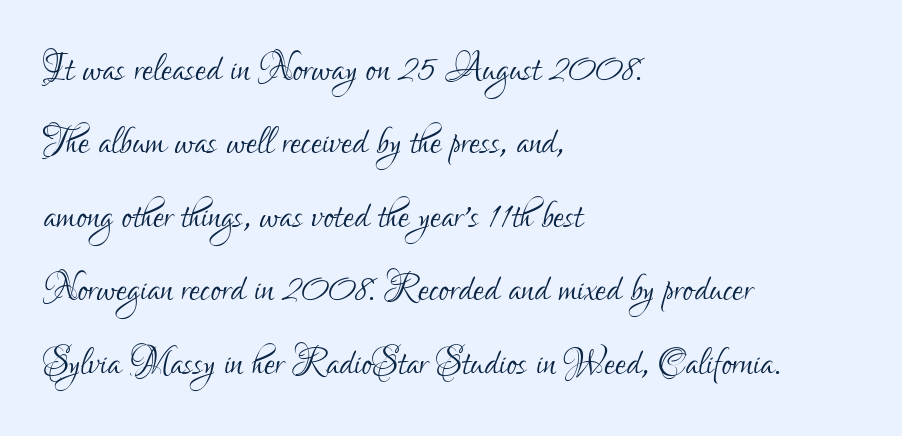
{"serif": "no", "bold": "no", "weight": "light", "width": "condensed", "stroke_contrast": "low", "x_height": "small", "monospaced": "no", "underline": "no", "align": "left", "line_spacing": "normal", "line_spacing_ratio": 1.5, "letter_spacing": "normal", "letter_spacing_em": 0.0, "glyph_px": 49}
